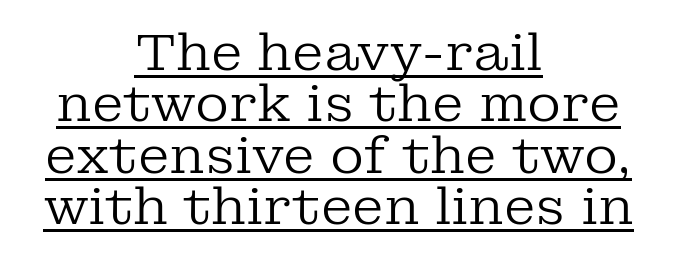
Caption: standard tracking, unaltered. Every word sits above its own underline. On a weight scale, this lands at 450 or below. The specimen reads as upright at a glance. The letters advance in unequal steps, a hallmark of proportional type.
